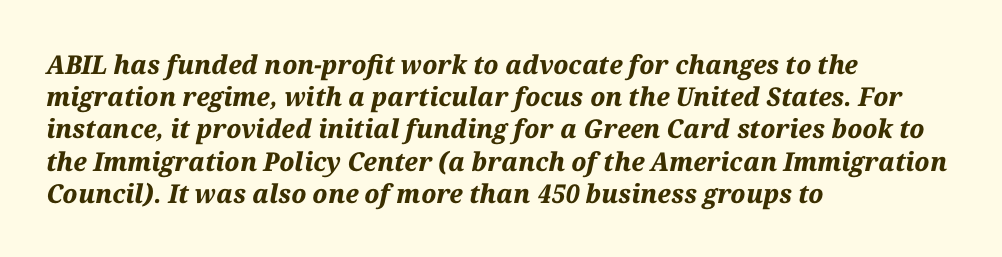
Q: Is the text bold? A: Yes.
Q: Is the text italic (slanted)? A: Yes, it leans right by about 12 degrees.
Q: Is the text underlined? A: No.
Q: How is the paragraph aligned? A: Left-aligned.
Q: Is the spacing between letters normal or unusually wide? A: Normal.
